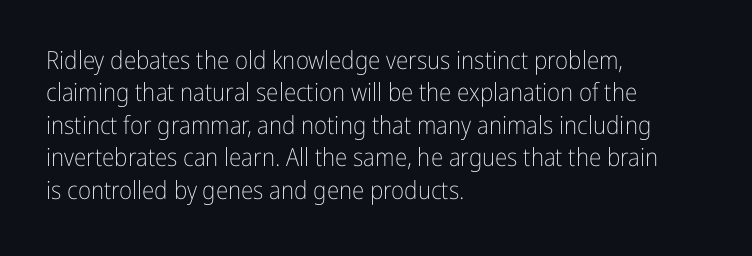
The image shows 25 px text type, upright; set left-aligned, normal line spacing (1.3x), normal letter spacing, not underlined.
